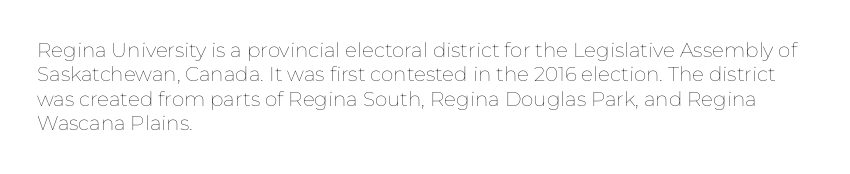
{"italic": "no", "bold": "no", "underline": "no", "align": "left", "line_spacing_ratio": 1.22, "letter_spacing": "normal", "letter_spacing_em": 0.0, "glyph_px": 20}
